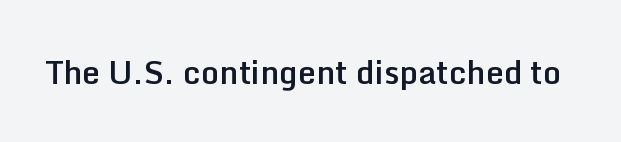
The image shows 32 px semibold sans-serif type, upright; set normal letter spacing, not underlined; low stroke contrast and a medium x-height.
